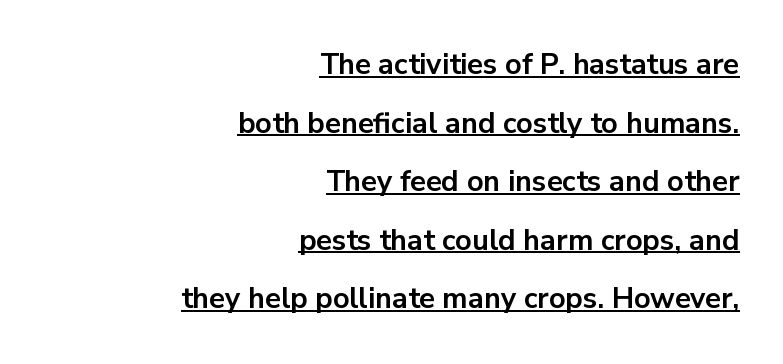
{"serif": "no", "italic": "no", "bold": "yes", "weight": "bold", "width": "normal", "stroke_contrast": "low", "x_height": "medium", "monospaced": "no", "underline": "yes", "align": "right", "line_spacing": "loose", "line_spacing_ratio": 2.02, "letter_spacing": "normal", "letter_spacing_em": 0.0, "glyph_px": 29}
